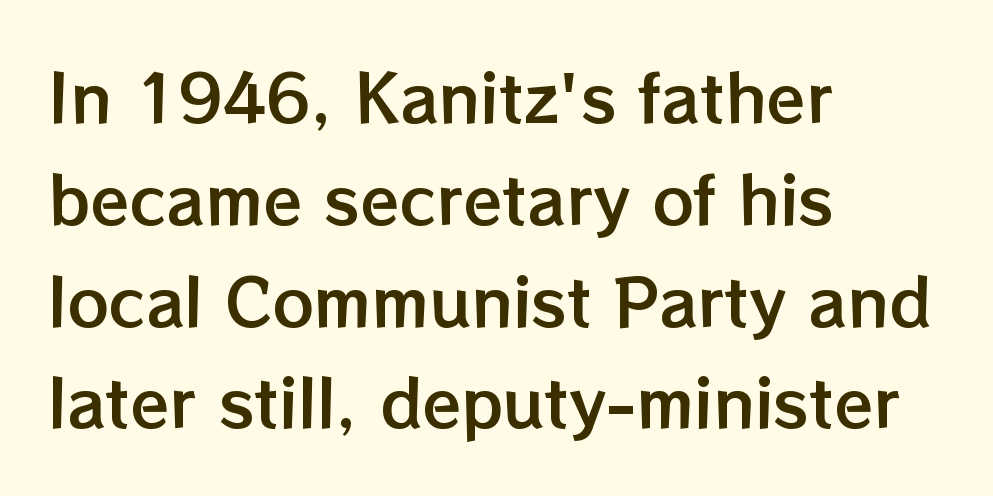
The image shows 64 px text type, upright; set left-aligned, normal line spacing (1.59x), normal letter spacing, not underlined; low stroke contrast and a medium x-height.
